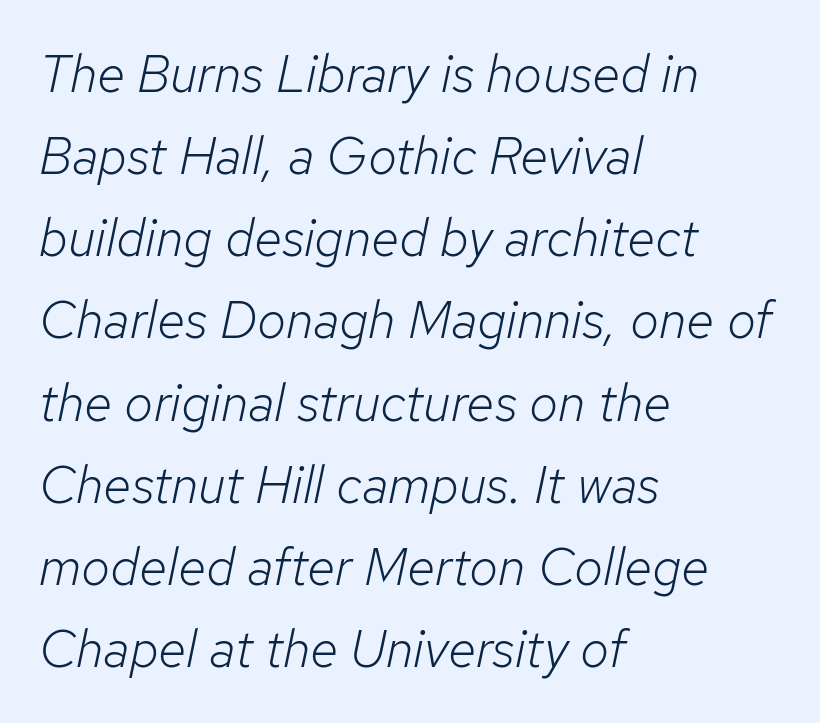
Q: Is the text bold? A: No.
Q: Is the text italic (slanted)? A: Yes, it leans right by about 12 degrees.
Q: Is the text underlined? A: No.
Q: How is the paragraph aligned? A: Left-aligned.
Q: Is the spacing between letters normal or unusually wide? A: Normal.
Q: Is the spacing between lines tight, normal or loose? A: Normal.
Q: Width (condensed, normal, or wide)? A: Normal.
Q: Stroke contrast? A: Low.
Q: x-height? A: Medium.
Q: Monospaced? A: No.
